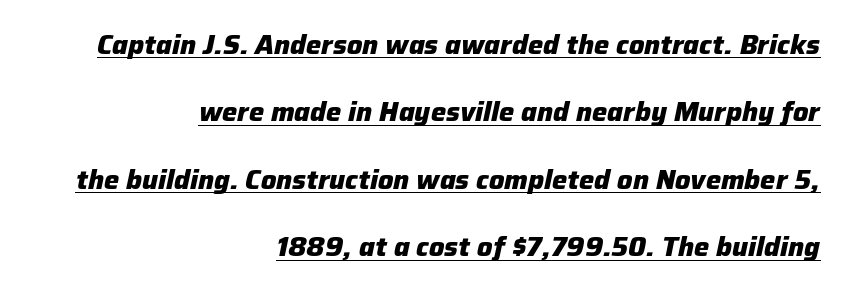
{"italic": "yes", "lean": "right", "slant_degrees": 12, "bold": "yes", "underline": "yes", "align": "right", "line_spacing": "loose", "line_spacing_ratio": 2.5, "letter_spacing": "normal", "letter_spacing_em": 0.0, "glyph_px": 27}
